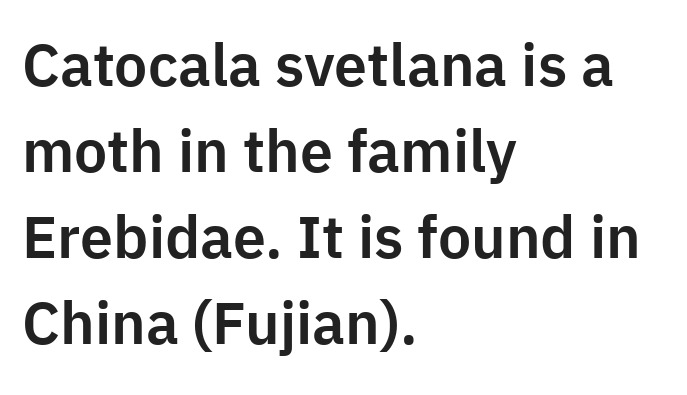
Between one letter and the next there's only the usual sliver of space. Italic? Not at all — the glyphs are vertical. The rendering anchors every line to the left-hand side. The rendering uses natural spacing where letterforms have individual widths. You can tell from the bare stems that sans-serif type was used. The specimen omits any rule beneath the text block's lines.
